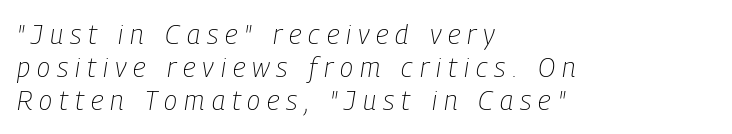
The weight tops out at a normal text grade. Casual observation: everything's shoved over to the left. Underline: absent. Style check: oblique. Between one letter and the next there's a generous, obvious gap.
